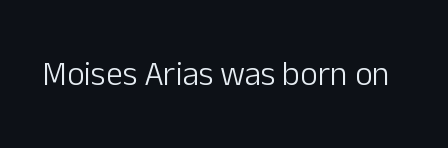
{"serif": "no", "italic": "no", "bold": "no", "weight": "light", "width": "normal", "stroke_contrast": "low", "x_height": "medium", "monospaced": "no", "underline": "no", "letter_spacing": "normal", "letter_spacing_em": 0.0, "glyph_px": 34}
